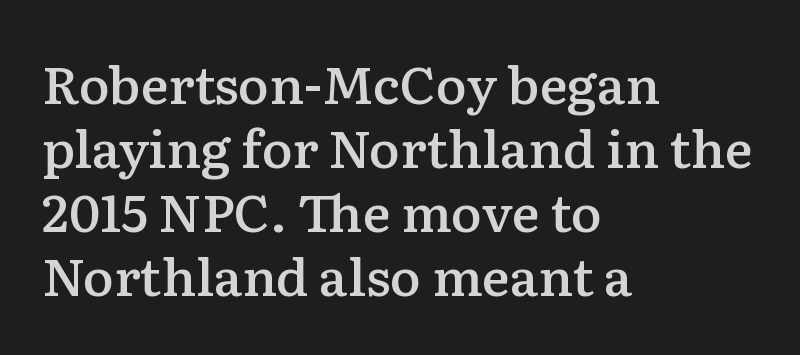
Nobody drew a line under any word here. This sample uses plain, unmodified letter spacing. Casual observation: everything's shoved over to the left. Typographically, this falls in the serif category. Do the characters align in a grid? No, the font is proportional.
